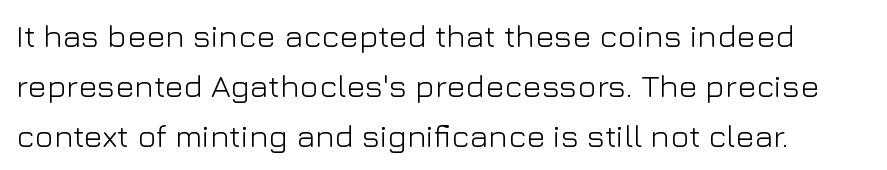
{"serif": "no", "italic": "no", "bold": "no", "weight": "light", "width": "normal", "stroke_contrast": "low", "x_height": "medium", "monospaced": "no", "underline": "no", "line_spacing": "normal", "line_spacing_ratio": 1.56, "letter_spacing": "normal", "letter_spacing_em": 0.0, "glyph_px": 32}
